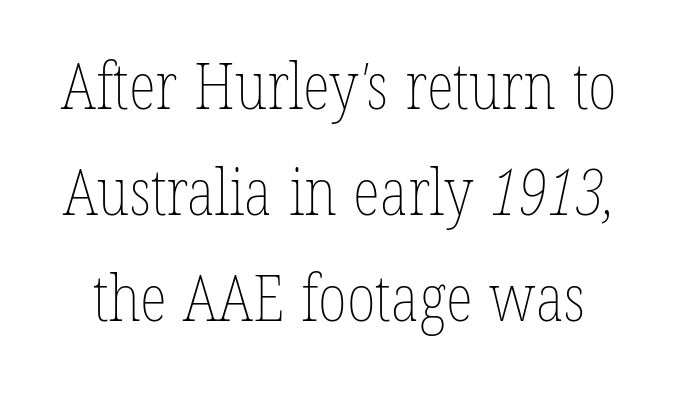
The image shows 64 px thin, condensed type; set normal line spacing (1.66x), normal letter spacing, not underlined; low stroke contrast and a medium x-height.
